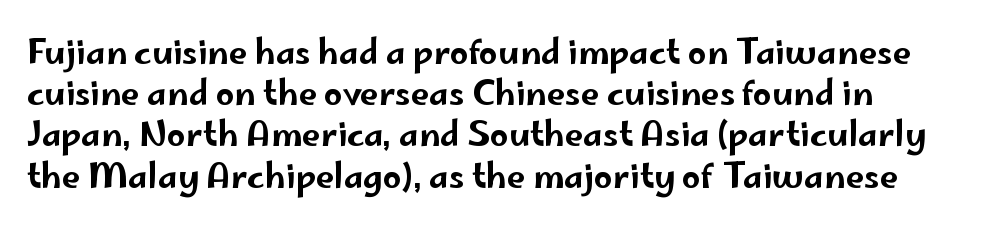
The image shows 33 px wide sans-serif type, upright; set normal line spacing (1.25x), normal letter spacing, not underlined; low stroke contrast and a small x-height.
